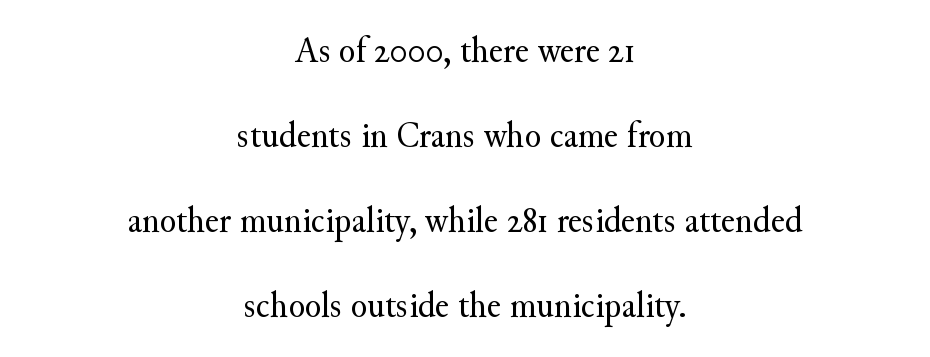
Q: Is the text bold? A: No.
Q: Is the text italic (slanted)? A: No, it is upright.
Q: Is the typeface a serif or a sans-serif typeface? A: Serif.
Q: Is the text underlined? A: No.
Q: How is the paragraph aligned? A: Centered.
Q: Is the spacing between letters normal or unusually wide? A: Normal.
Q: Is the spacing between lines tight, normal or loose? A: Loose.
Q: Width (condensed, normal, or wide)? A: Normal.
Q: Stroke contrast? A: Medium.
Q: x-height? A: Small.
Q: Monospaced? A: No.
